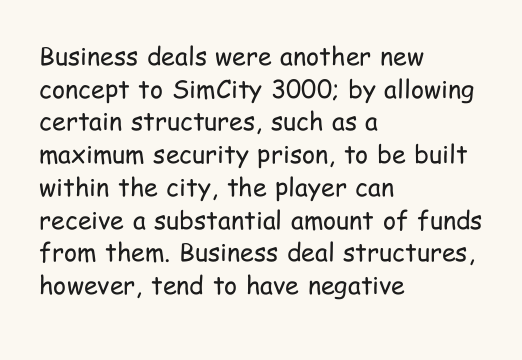
{"italic": "no", "bold": "no", "underline": "no", "align": "left", "line_spacing": "normal", "line_spacing_ratio": 1.31, "letter_spacing": "normal", "letter_spacing_em": 0.0, "glyph_px": 25}
